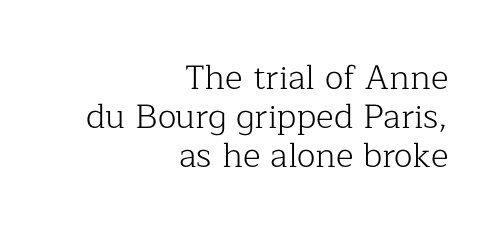
The image shows 34 px light serif type, upright; set right-aligned, tight line spacing (1.14x), normal letter spacing, not underlined; low stroke contrast and a medium x-height.
